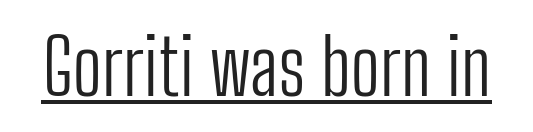
{"serif": "no", "italic": "no", "bold": "no", "weight": "light", "width": "condensed", "stroke_contrast": "low", "x_height": "medium", "monospaced": "no", "underline": "yes", "letter_spacing": "normal", "letter_spacing_em": 0.0, "glyph_px": 78}
